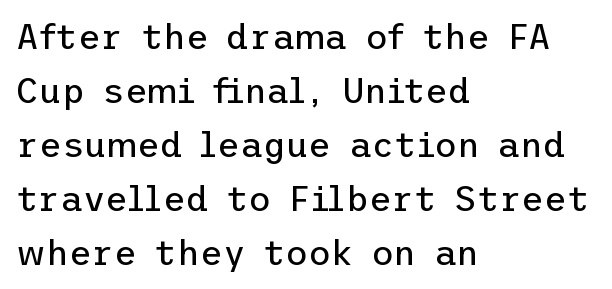
The lettering holds an erect, upright posture throughout. Whoever set this chose a conventional vertical rhythm. Is the block centered? No — it sits flush against the left margin. Is this a heavy cut? Hardly; it is regular or lighter.
